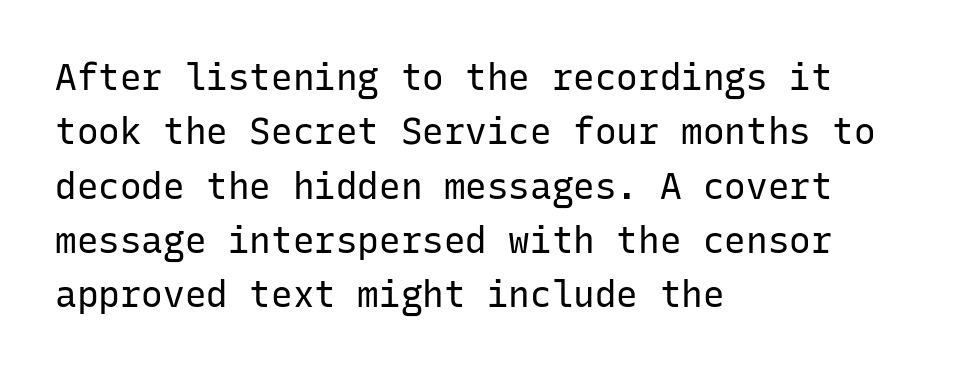
Q: Is the text bold? A: No.
Q: Is the text italic (slanted)? A: No, it is upright.
Q: Is the typeface a serif or a sans-serif typeface? A: Sans-serif.
Q: Is the text underlined? A: No.
Q: How is the paragraph aligned? A: Left-aligned.
Q: Is the spacing between letters normal or unusually wide? A: Normal.
Q: Is the spacing between lines tight, normal or loose? A: Normal.
Q: Width (condensed, normal, or wide)? A: Normal.
Q: Stroke contrast? A: Low.
Q: x-height? A: Medium.
Q: Monospaced? A: Yes.
